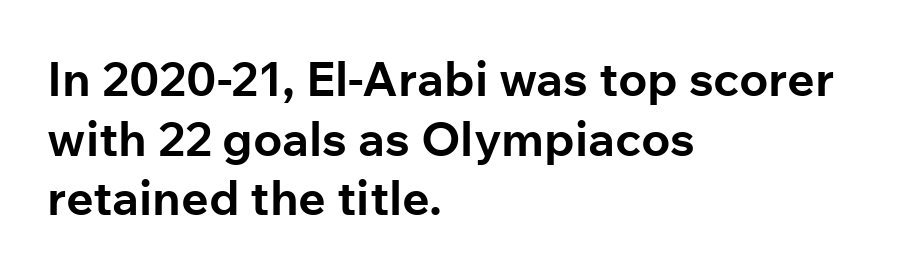
The image shows 48 px bold sans-serif type, upright; set left-aligned, line spacing 1.24x, normal letter spacing, not underlined; low stroke contrast and a medium x-height.
